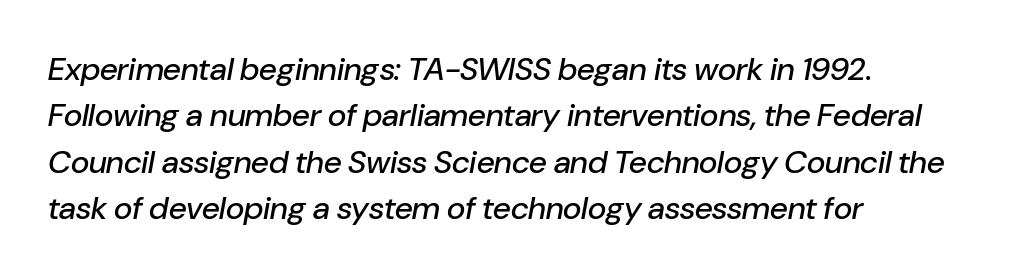
The image shows 32 px text type, italic (leaning right); set left-aligned, normal line spacing (1.45x), normal letter spacing, not underlined; low stroke contrast and a medium x-height.
